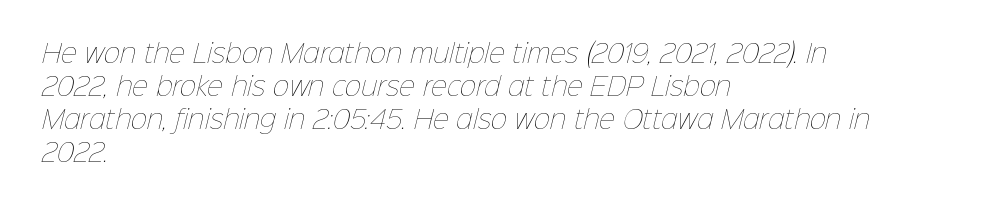
{"bold": "no", "underline": "no", "align": "left", "line_spacing": "normal", "line_spacing_ratio": 1.32, "letter_spacing": "normal", "letter_spacing_em": 0.0, "glyph_px": 25}
